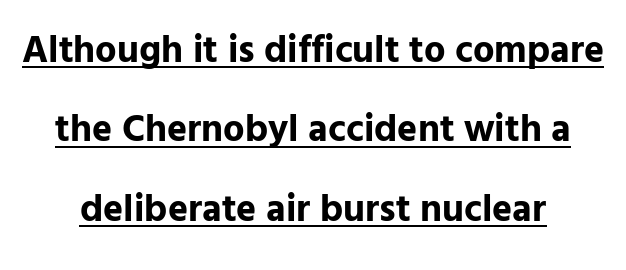
The lettering stays uniformly vertical, giving the passage a roman look. Serif or sans? Sans — the stroke terminals are bare. This sample trades compactness for vertical openness between lines. Short and long lines alike share a common midpoint. Is the type bold? Yes — the strokes are clearly thick and heavy. A typesetter would call this proportional, since set widths differ per character.
